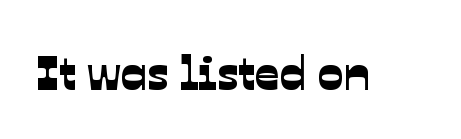
The image shows 48 px sans-serif type; set normal letter spacing, not underlined; low stroke contrast and a medium x-height.
